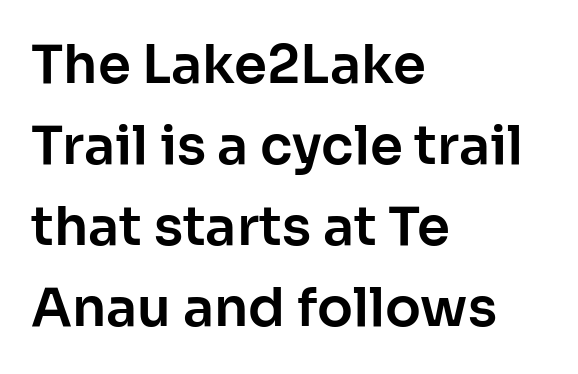
{"serif": "no", "italic": "no", "width": "normal", "stroke_contrast": "low", "x_height": "medium", "monospaced": "no", "underline": "no", "align": "left", "line_spacing": "normal", "line_spacing_ratio": 1.53, "letter_spacing": "normal", "letter_spacing_em": 0.0, "glyph_px": 53}
